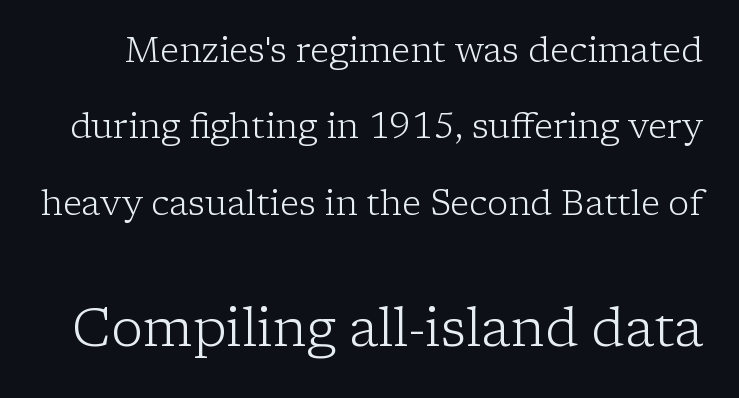
Q: Is the text bold? A: No.
Q: Is the text italic (slanted)? A: No, it is upright.
Q: Is the typeface a serif or a sans-serif typeface? A: Serif.
Q: Is the text underlined? A: No.
Q: Is the spacing between letters normal or unusually wide? A: Normal.
Q: Is the spacing between lines tight, normal or loose? A: Loose.
Q: Which block of text is set in a larger size, the first (top) or the second (bottom)? A: The second (bottom) one.
Q: Width (condensed, normal, or wide)? A: Normal.
Q: Stroke contrast? A: Low.
Q: x-height? A: Medium.
Q: Monospaced? A: No.
